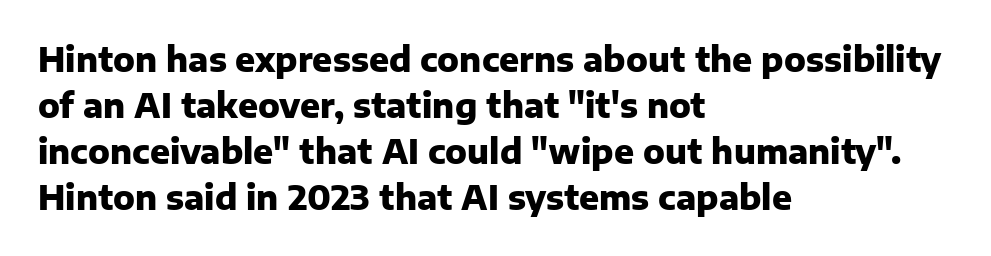
The space beneath each line is pristine and unruled. You can tell it's not italic because the verticals are truly vertical. Do the characters align in a grid? No, the font is proportional. Letterform terminals end flat and unadorned throughout the passage. Heavy, bold letterforms.
